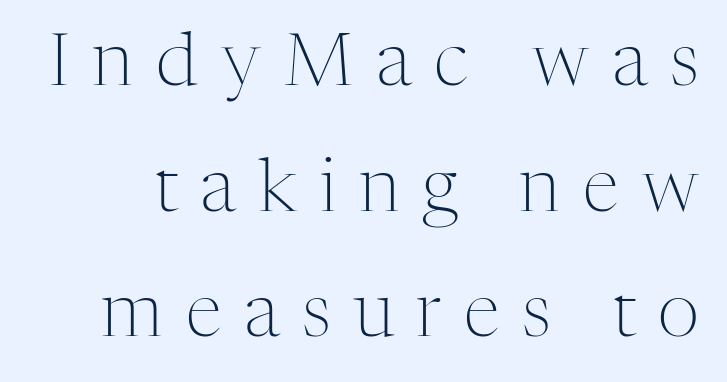
{"serif": "yes", "italic": "no", "bold": "no", "weight": "light", "width": "normal", "stroke_contrast": "medium", "x_height": "medium", "monospaced": "no", "underline": "no", "line_spacing_ratio": 1.72, "letter_spacing": "wide", "letter_spacing_em": 0.31, "glyph_px": 73}
